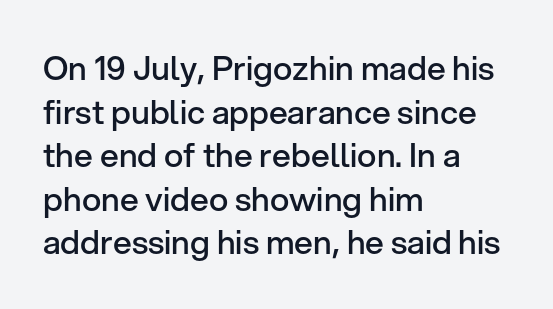
{"serif": "no", "italic": "no", "bold": "semi", "weight": "semibold", "width": "normal", "stroke_contrast": "low", "x_height": "medium", "monospaced": "no", "underline": "no", "align": "left", "line_spacing": "normal", "line_spacing_ratio": 1.32, "letter_spacing": "normal", "letter_spacing_em": 0.0, "glyph_px": 33}
